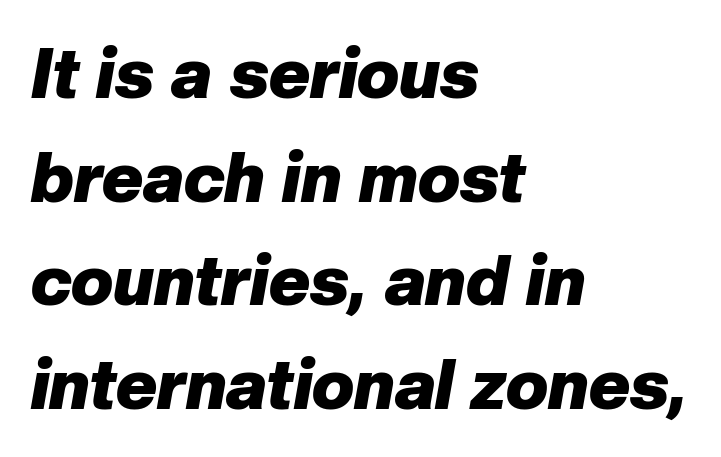
A clean baseline with only descenders dipping below it. The vertical gap from one line to the next is medium. Caption: multi-line text, flush left, ragged right. A typesetter would call this zero additional tracking. The face used here is proportionally spaced, like ordinary book or web type.
